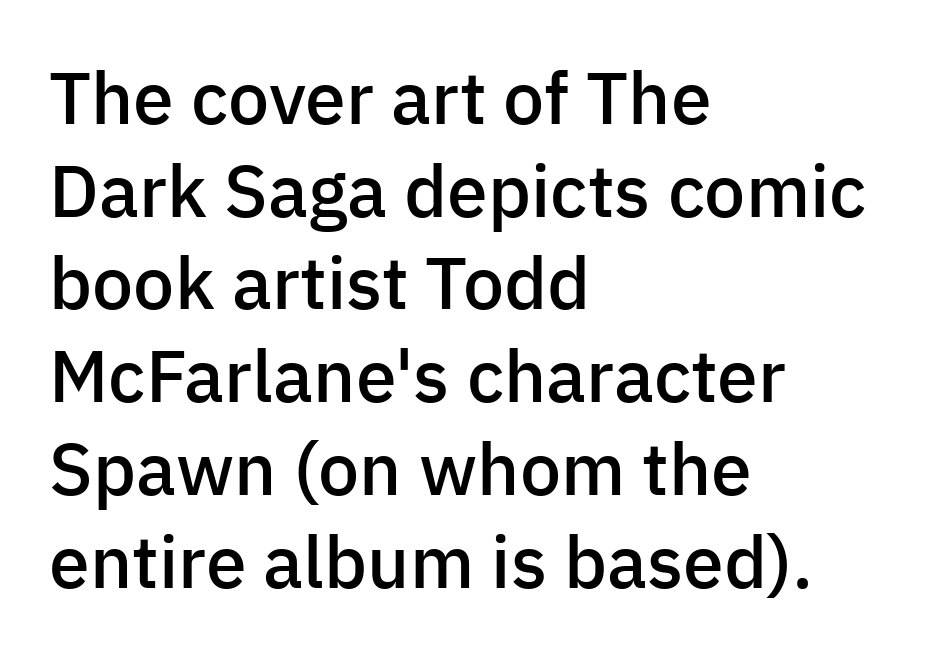
{"serif": "no", "italic": "no", "bold": "semi", "weight": "semibold", "width": "normal", "stroke_contrast": "low", "x_height": "medium", "monospaced": "no", "underline": "no", "align": "left", "line_spacing": "normal", "line_spacing_ratio": 1.27, "letter_spacing": "normal", "letter_spacing_em": 0.0, "glyph_px": 73}
